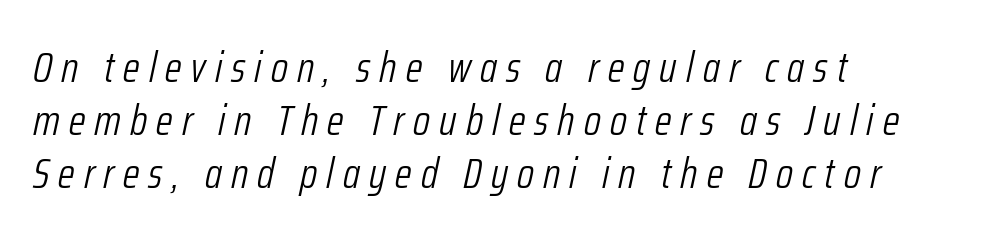
The image shows 43 px light, condensed type, italic (leaning right); set left-aligned, line spacing 1.23x, unusually wide letter spacing (+0.21 em), not underlined; low stroke contrast and a medium x-height.
